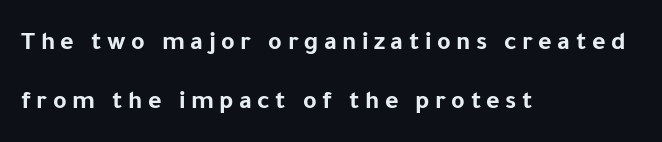
{"italic": "no", "bold": "yes", "underline": "no", "align": "left", "line_spacing": "loose", "line_spacing_ratio": 2.27, "letter_spacing": "wide", "letter_spacing_em": 0.21, "glyph_px": 26}
